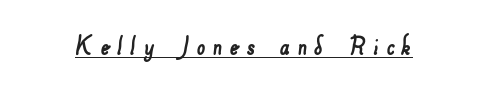
The image shows 30 px sans-serif type; set unusually wide letter spacing (+0.24 em), underlined; low stroke contrast and a small x-height.
